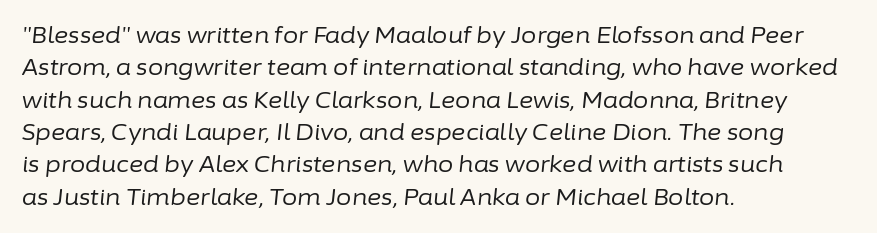
Q: Is the text bold? A: No.
Q: Is the text italic (slanted)? A: Yes, it leans right by about 6 degrees.
Q: Is the text underlined? A: No.
Q: How is the paragraph aligned? A: Left-aligned.
Q: Is the spacing between letters normal or unusually wide? A: Normal.
Q: Is the spacing between lines tight, normal or loose? A: Normal.
